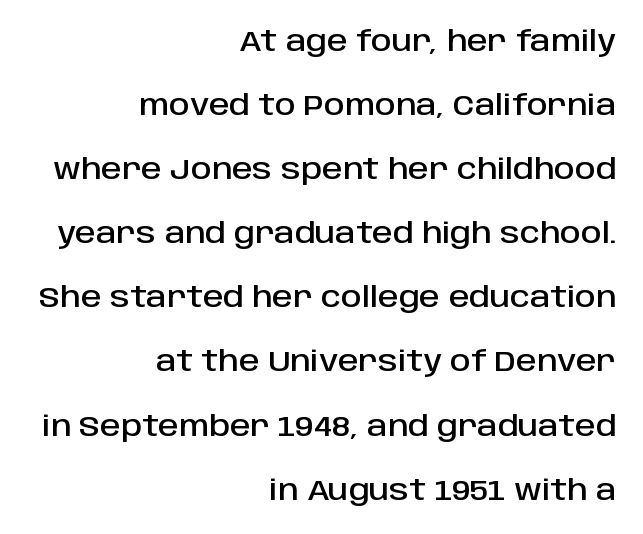
{"serif": "no", "italic": "no", "width": "normal", "stroke_contrast": "low", "x_height": "large", "monospaced": "no", "underline": "no", "align": "right", "line_spacing": "loose", "line_spacing_ratio": 2.21, "letter_spacing": "normal", "letter_spacing_em": 0.0, "glyph_px": 29}
